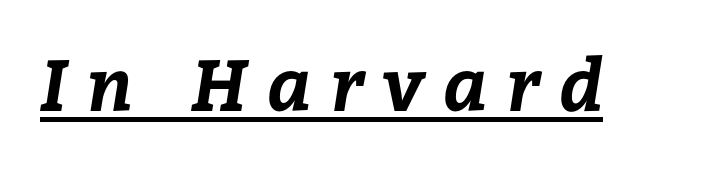
{"bold": "yes", "weight": "bold", "width": "normal", "stroke_contrast": "low", "x_height": "medium", "monospaced": "no", "underline": "yes", "letter_spacing": "wide", "letter_spacing_em": 0.27, "glyph_px": 72}
